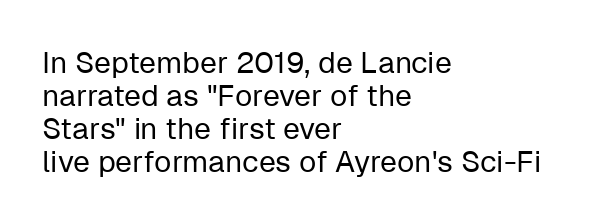
{"serif": "no", "italic": "no", "bold": "no", "weight": "regular", "width": "normal", "stroke_contrast": "low", "x_height": "medium", "monospaced": "no", "underline": "no", "align": "left", "line_spacing": "tight", "line_spacing_ratio": 1.1, "letter_spacing": "normal", "letter_spacing_em": 0.0, "glyph_px": 30}
